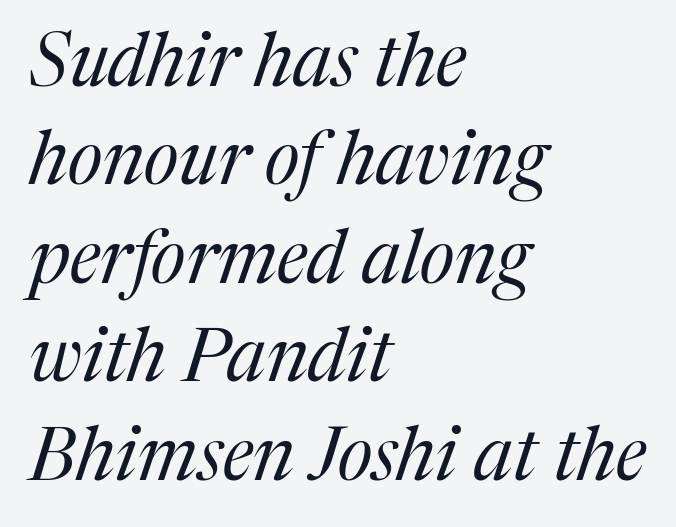
The image shows 74 px regular-weight serif type, italic (leaning right); set left-aligned, normal line spacing (1.33x), normal letter spacing, not underlined; medium stroke contrast and a medium x-height.
